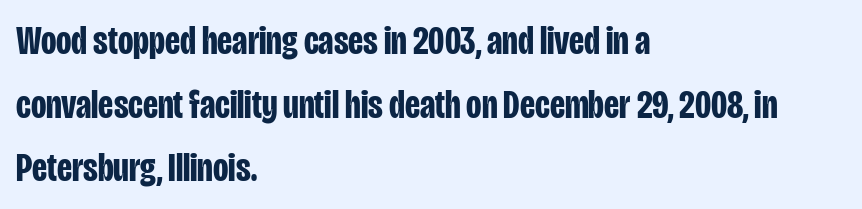
Q: Is the text bold? A: Yes.
Q: Is the text italic (slanted)? A: No, it is upright.
Q: Is the typeface a serif or a sans-serif typeface? A: Sans-serif.
Q: Is the text underlined? A: No.
Q: How is the paragraph aligned? A: Left-aligned.
Q: Is the spacing between letters normal or unusually wide? A: Normal.
Q: Is the spacing between lines tight, normal or loose? A: Normal.
Q: Width (condensed, normal, or wide)? A: Condensed.
Q: Stroke contrast? A: Low.
Q: x-height? A: Large.
Q: Monospaced? A: No.
